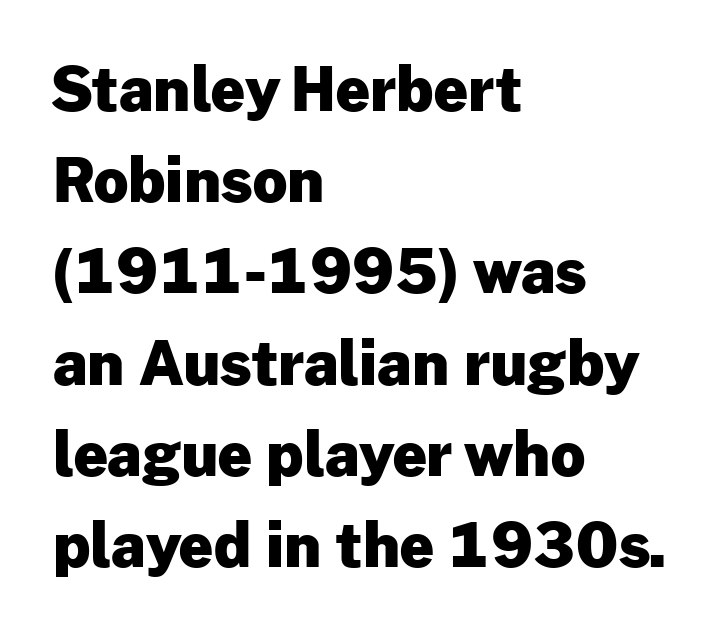
The image shows 60 px heavy sans-serif type, upright; set left-aligned, normal line spacing (1.52x), normal letter spacing, not underlined; low stroke contrast and a medium x-height.
